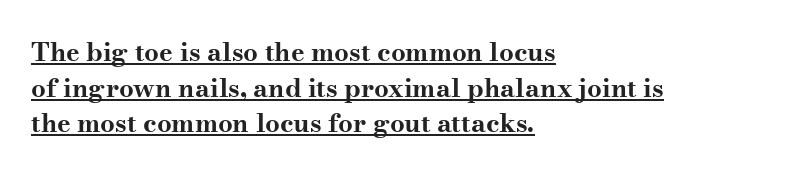
Looks like someone drew a line under every word here. Strong, thick strokes mark this as bold type. Typeset ragged right — the left edge is the straight one. Evenly set lines give the paragraph a standard silhouette. Italic: no, the glyphs are upright roman.
